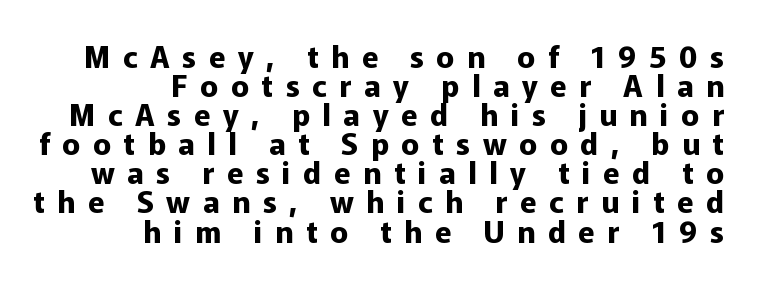
Right-aligned paragraph, ragged on the left. No word sits above an underline. Notice how the stems are strictly vertical — no italics here. The passage shown stacks its lines with hardly any gap. Look at the stroke-to-counter ratio: heavy, a bold.
